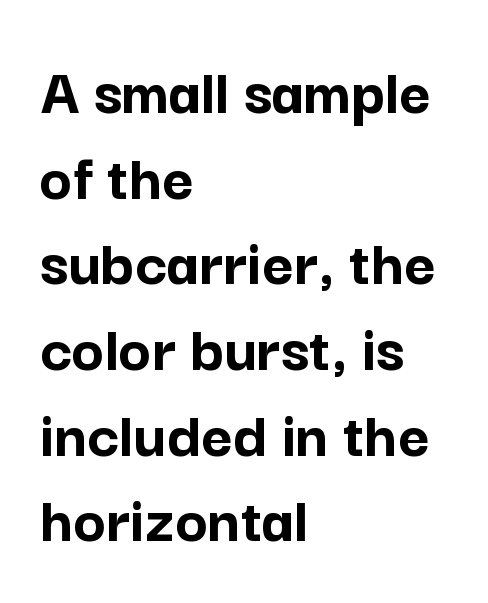
The image shows 68 px semibold sans-serif type, upright; set left-aligned, normal line spacing (1.26x), normal letter spacing, not underlined; low stroke contrast and a medium x-height.
